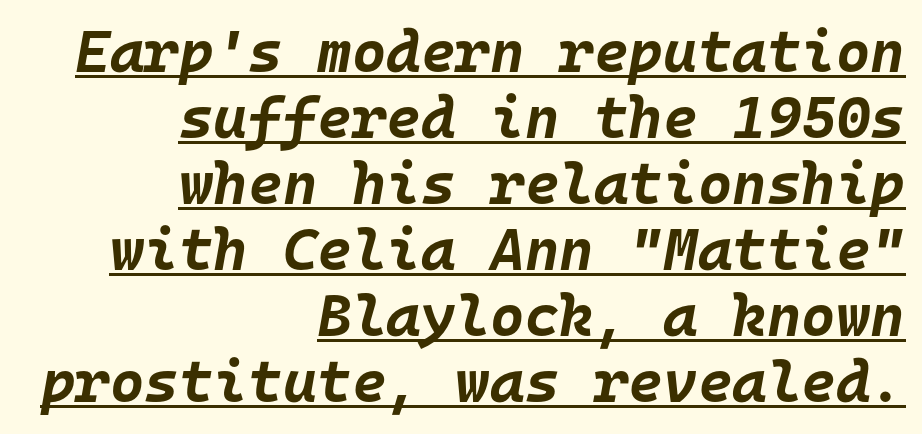
{"italic": "yes", "lean": "right", "slant_degrees": 10, "bold": "yes", "weight": "bold", "width": "normal", "stroke_contrast": "low", "x_height": "large", "monospaced": "yes", "underline": "yes", "align": "right", "line_spacing": "tight", "line_spacing_ratio": 1.12, "letter_spacing": "normal", "letter_spacing_em": 0.0, "glyph_px": 59}
